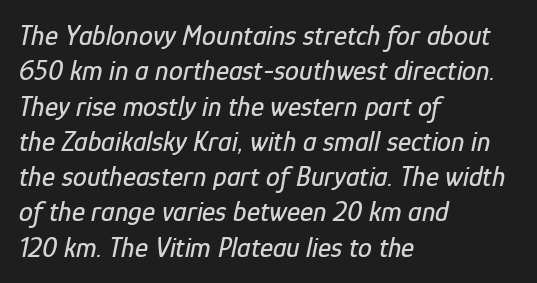
{"italic": "yes", "lean": "right", "slant_degrees": 12, "width": "condensed", "stroke_contrast": "low", "x_height": "medium", "monospaced": "no", "underline": "no", "align": "left", "line_spacing": "normal", "line_spacing_ratio": 1.26, "letter_spacing": "normal", "letter_spacing_em": 0.0, "glyph_px": 28}
